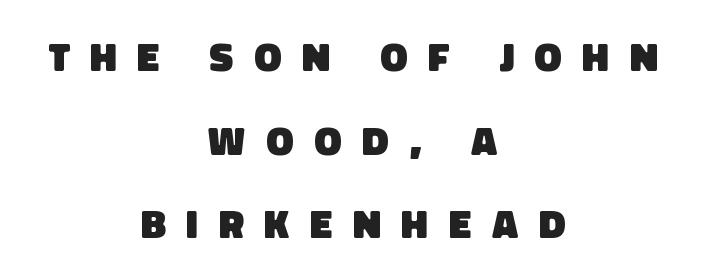
{"serif": "no", "bold": "yes", "weight": "heavy", "width": "normal", "stroke_contrast": "low", "x_height": "large", "monospaced": "no", "underline": "no", "align": "center", "line_spacing": "loose", "line_spacing_ratio": 2.04, "letter_spacing": "wide", "letter_spacing_em": 0.5, "glyph_px": 41}
